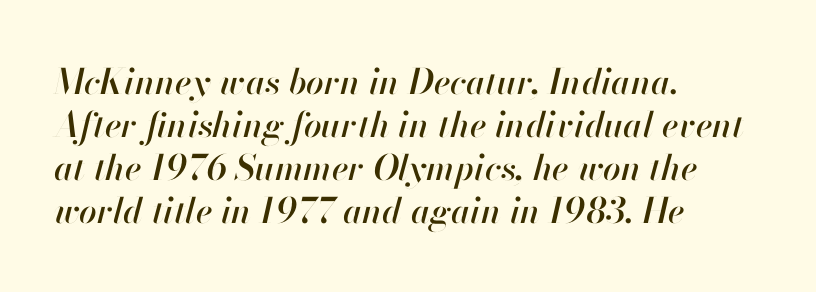
The image shows 35 px text type, italic (leaning right); set left-aligned, line spacing 1.23x, normal letter spacing, not underlined; high stroke contrast and a small x-height.
